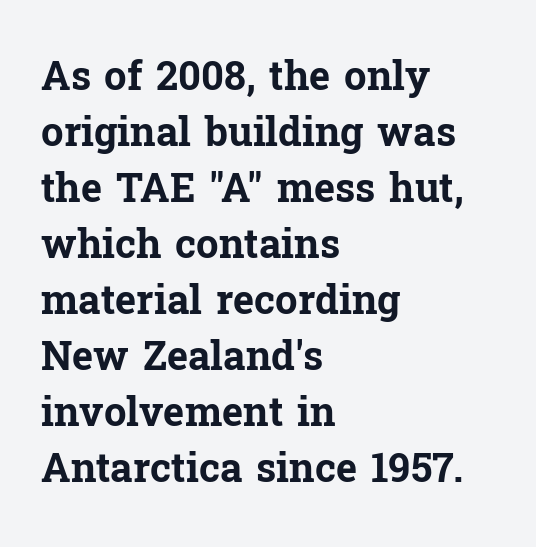
Q: Is the text bold? A: Yes.
Q: Is the text italic (slanted)? A: No, it is upright.
Q: Is the typeface a serif or a sans-serif typeface? A: Serif.
Q: Is the text underlined? A: No.
Q: How is the paragraph aligned? A: Left-aligned.
Q: Is the spacing between letters normal or unusually wide? A: Normal.
Q: Is the spacing between lines tight, normal or loose? A: Normal.
Q: Width (condensed, normal, or wide)? A: Normal.
Q: Stroke contrast? A: Low.
Q: x-height? A: Medium.
Q: Monospaced? A: No.
